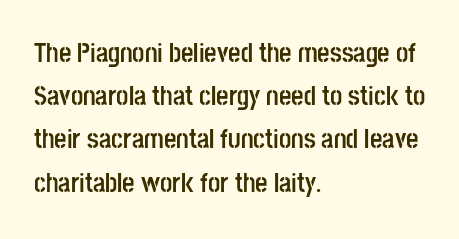
Layout note: lines flush left. Decoration check: the copy has no underline. Each new line begins a customary step beneath the previous one. The characters look thick and weighty, a clear bold. Do the letters lean? They stand straight.
